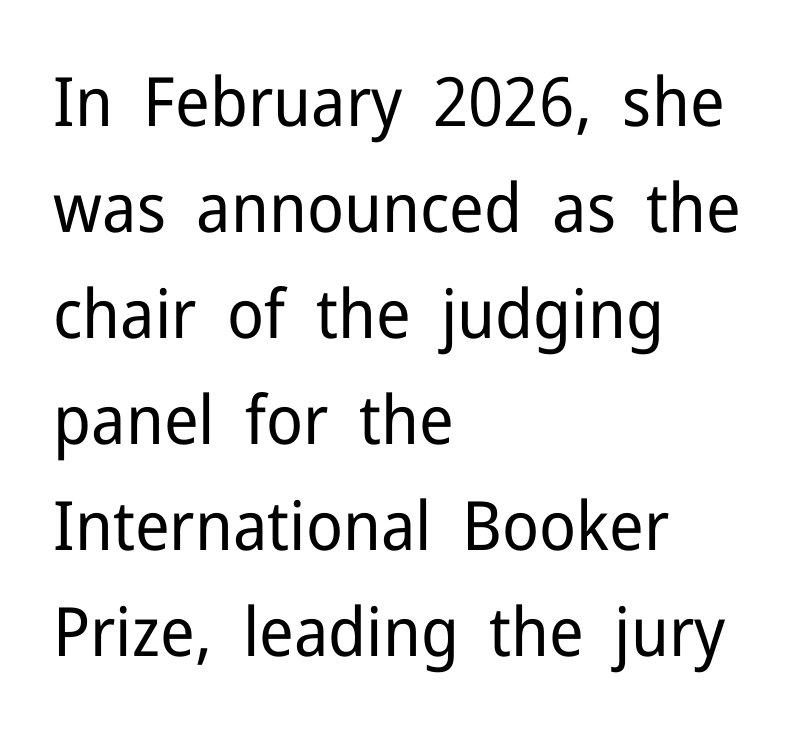
The tracking reads as untouched default to a designer's eye. Do the characters align in a grid? No, the font is proportional. Notice how the stems are strictly vertical — no italics here. Ink coverage per letter is moderate at most.
